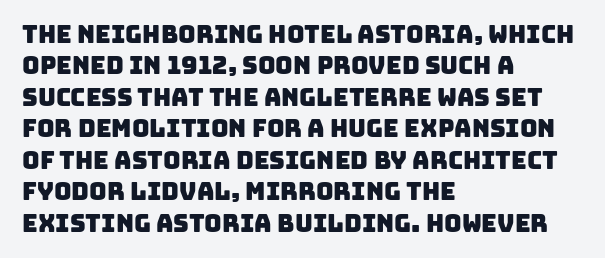
Observe the ordinary spacing: letters are neighbours, not strangers. The string is rendered with underlining switched off. Normally led — the rows are evenly, conventionally spaced. The rendering anchors every line to the left-hand side.
